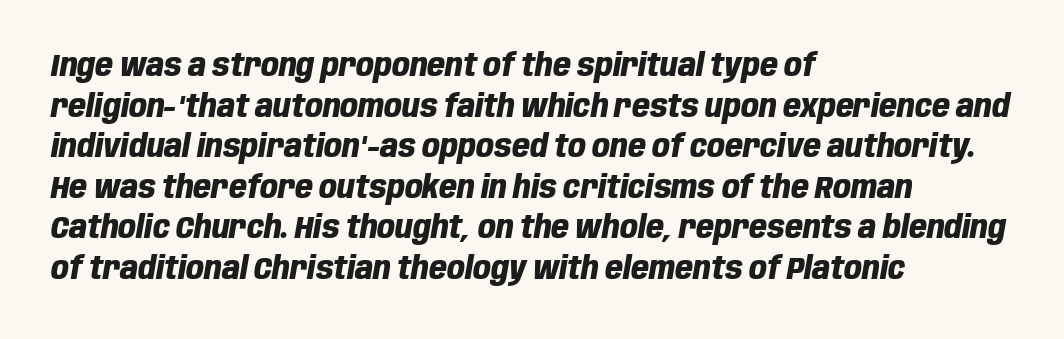
Q: Is the text bold? A: Yes.
Q: Is the text italic (slanted)? A: Yes, it leans right by about 10 degrees.
Q: Is the text underlined? A: No.
Q: How is the paragraph aligned? A: Left-aligned.
Q: Is the spacing between letters normal or unusually wide? A: Normal.
Q: Is the spacing between lines tight, normal or loose? A: Normal.
Q: Width (condensed, normal, or wide)? A: Condensed.
Q: Stroke contrast? A: Low.
Q: x-height? A: Large.
Q: Monospaced? A: No.
